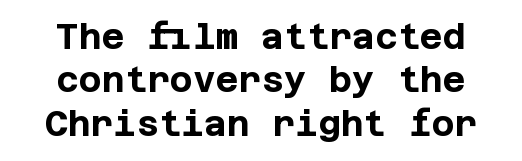
{"serif": "no", "italic": "no", "bold": "yes", "weight": "bold", "width": "normal", "stroke_contrast": "low", "x_height": "large", "underline": "no", "align": "center", "line_spacing_ratio": 1.24, "letter_spacing": "normal", "letter_spacing_em": 0.0, "glyph_px": 35}
